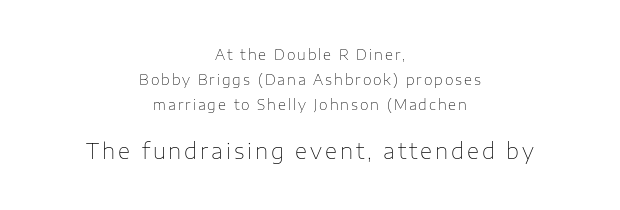
Underline: absent. The weight would be labelled regular, book, light, or lighter still. Quick note: not italic, upright. Reading top to bottom, the characters get bigger at the block break. Line starts and ends both wander, symmetrically.
